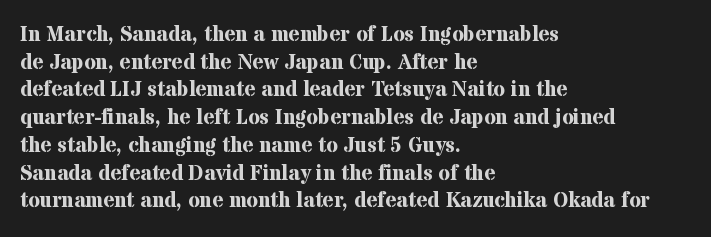
The image shows 21 px bold type, upright; set left-aligned, normal line spacing (1.32x), normal letter spacing, not underlined.
